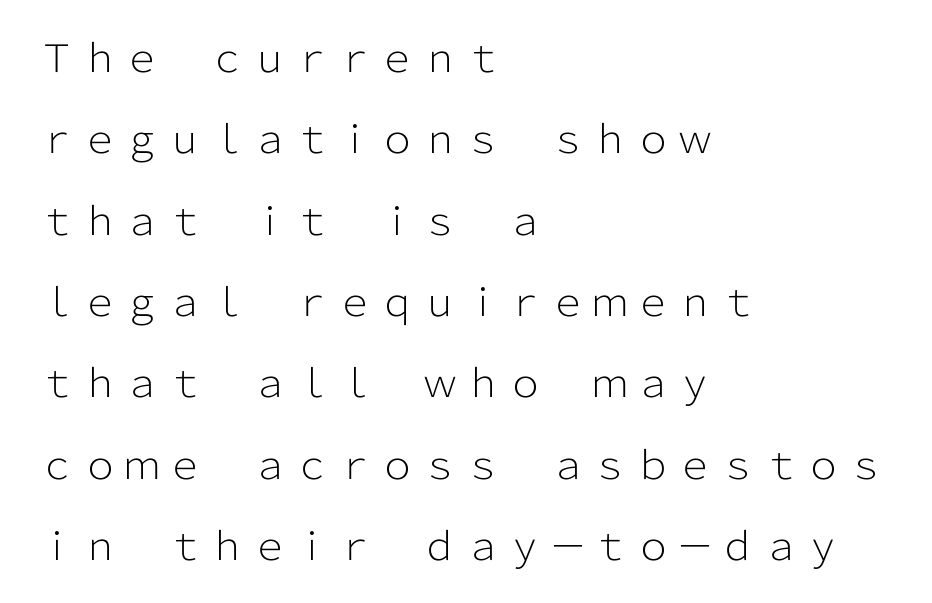
Do the characters align in a grid? No, the font is proportional. Visually the block forms a straight wall on the left and a jagged coastline on the right. Vertical stems look standard width or narrower in stroke. The rendering shows plain stroke endings on the letterforms — a sans-serif design. Ascenders rise straight up at ninety degrees. In terms of leading, this rendering errs on the spacious side.
